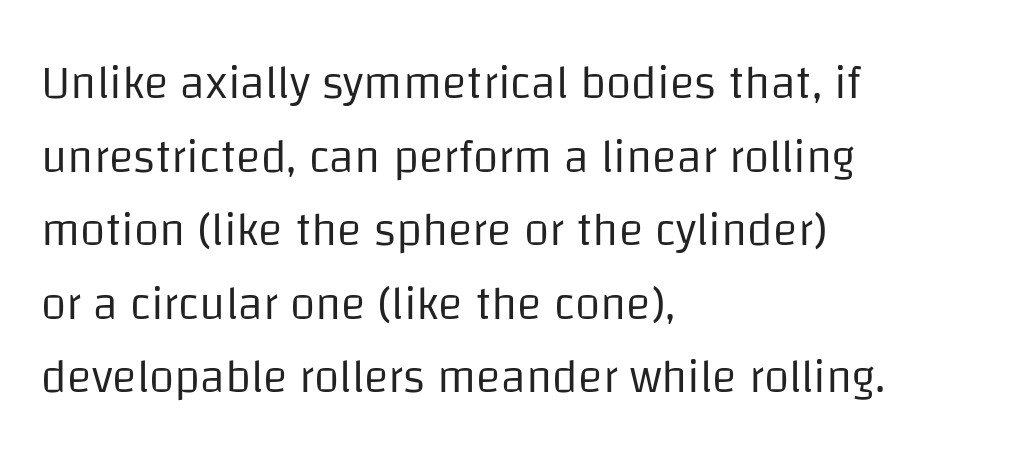
{"serif": "no", "italic": "no", "bold": "no", "weight": "regular", "width": "normal", "stroke_contrast": "low", "x_height": "large", "monospaced": "no", "underline": "no", "align": "left", "line_spacing": "normal", "line_spacing_ratio": 1.6, "letter_spacing": "normal", "letter_spacing_em": 0.0, "glyph_px": 46}
